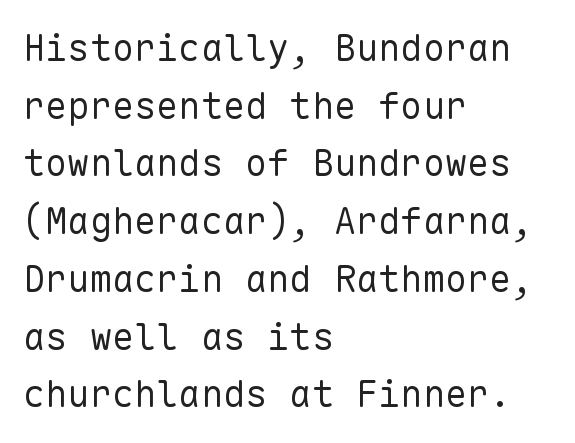
{"serif": "no", "italic": "no", "bold": "no", "weight": "regular", "width": "normal", "stroke_contrast": "low", "x_height": "medium", "monospaced": "yes", "underline": "no", "align": "left", "line_spacing": "normal", "line_spacing_ratio": 1.56, "letter_spacing": "normal", "letter_spacing_em": 0.0, "glyph_px": 37}
